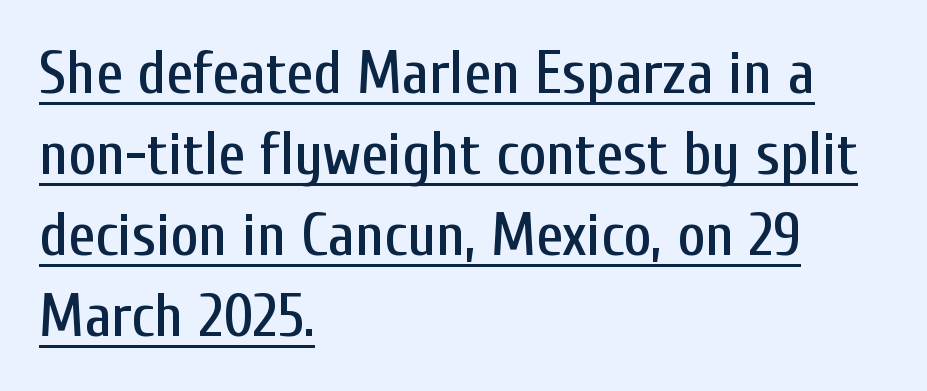
This sample has the flowing, uneven cadence of proportional lettering. The lettering is marked with a stroke running underneath it. The characters display no serif detailing; their extremities are plain. The designer left line spacing at the default. How are the letters spaced? Ordinarily, with no added tracking. Style check: upright.
